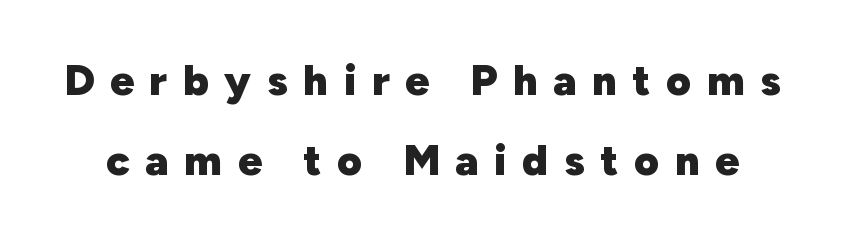
The image shows 43 px heavy sans-serif type, upright; set line spacing 1.87x, unusually wide letter spacing (+0.36 em), not underlined; low stroke contrast and a medium x-height.
